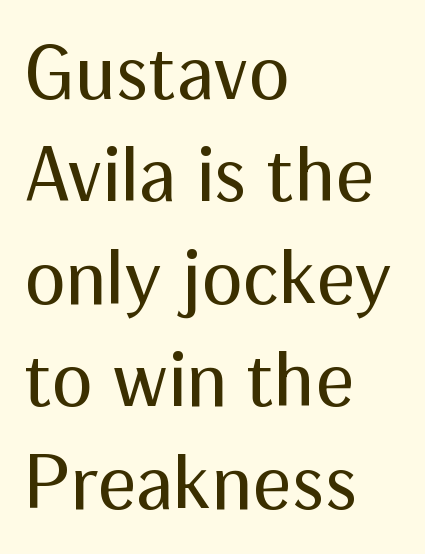
The image shows 77 px regular-weight sans-serif type, upright; set left-aligned, normal line spacing (1.33x), normal letter spacing, not underlined; medium stroke contrast and a medium x-height.
